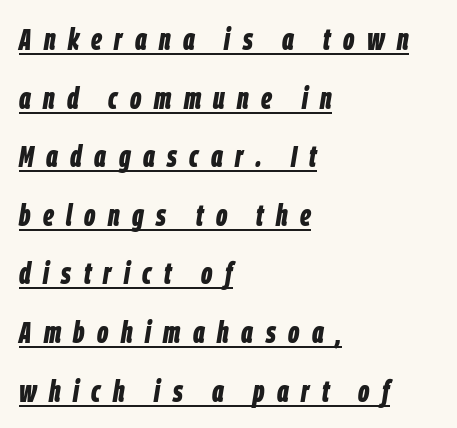
The lettering tilts uniformly, giving the passage an italic look. The passage shown is emphatically bold. A classic flush-left, rag-right setting is used for this passage. Each letter keeps its own natural width here, so spacing adapts to shape.
